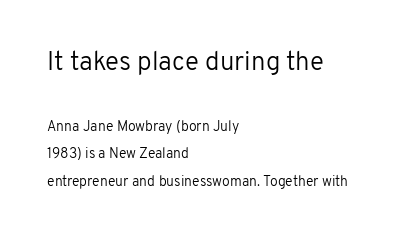
The space between consecutive lines is lavish. Typeset ragged right — the left edge is the straight one. Honestly, the letter spacing is just normal — you wouldn't notice it. Every stem runs plumb, perpendicular to the baseline. No word sits above an underline.
